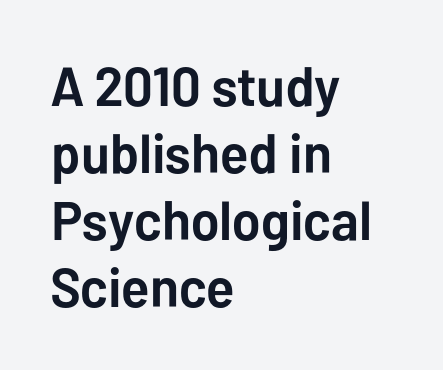
The image shows 55 px semibold sans-serif type, upright; set left-aligned, line spacing 1.22x, normal letter spacing, not underlined; low stroke contrast and a medium x-height.
